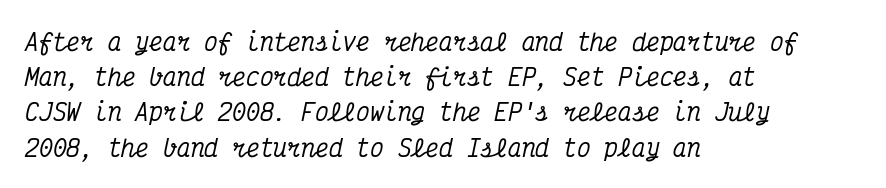
The image shows 23 px text type, italic (leaning right); set left-aligned, normal line spacing (1.53x), normal letter spacing, not underlined.
